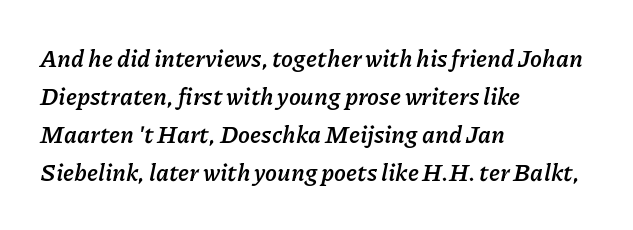
The image shows 24 px bold type, italic (leaning right); set left-aligned, normal line spacing (1.59x), normal letter spacing, not underlined.
